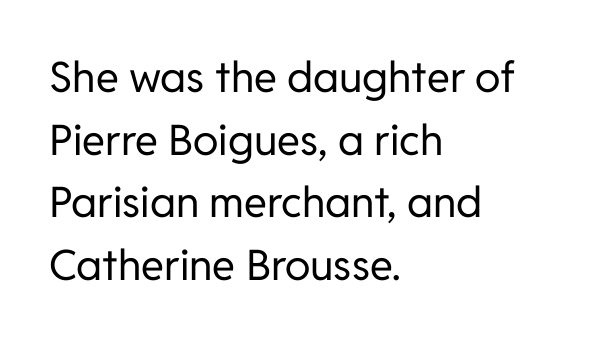
Stroke mass is kept to a normal reading level or below. The rendering shows plain stroke endings on the letterforms — a sans-serif design. Notice how the stems are strictly vertical — no italics here. The passage shown is not underscored anywhere.
